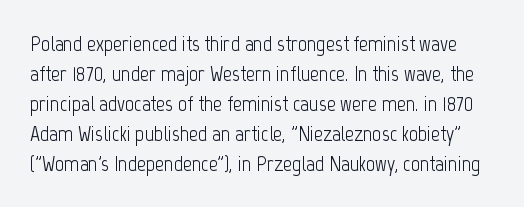
You could call the tracking neutral — neither tight nor loose. Every stem runs plumb, perpendicular to the baseline. The font is comparable to plain body text, perhaps lighter. Regular leading. The gap between lines stays unmarked.
